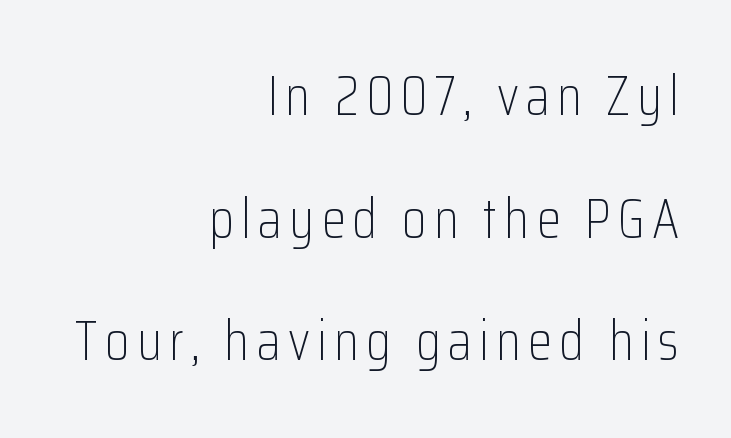
This is roman type, the default non-slanted kind. The rendering uses a large line-height, opening up the rows. Nope, no serifs anywhere on these letters. Is the type heavy? It reads as light-to-regular instead.
